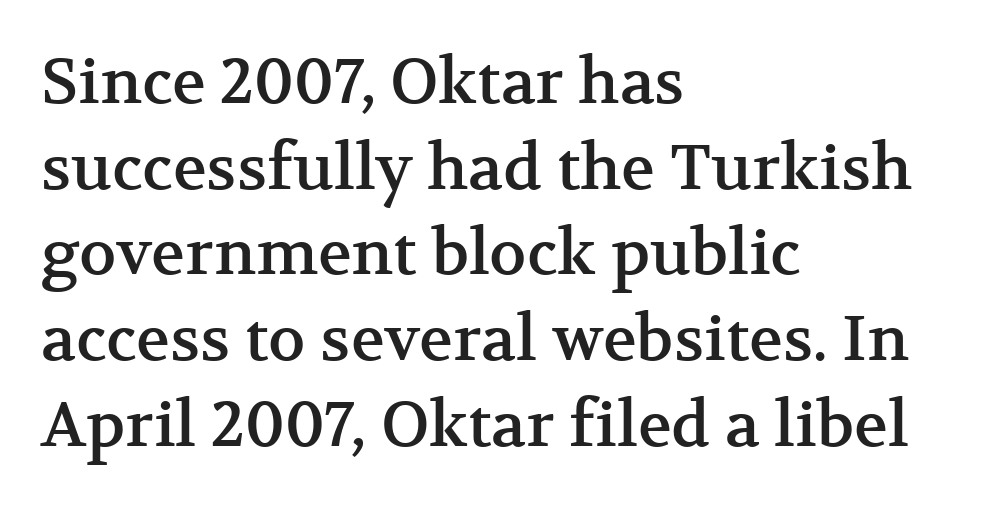
{"serif": "yes", "italic": "no", "width": "normal", "stroke_contrast": "medium", "x_height": "medium", "monospaced": "no", "underline": "no", "align": "left", "line_spacing": "normal", "line_spacing_ratio": 1.36, "letter_spacing": "normal", "letter_spacing_em": 0.0, "glyph_px": 63}
